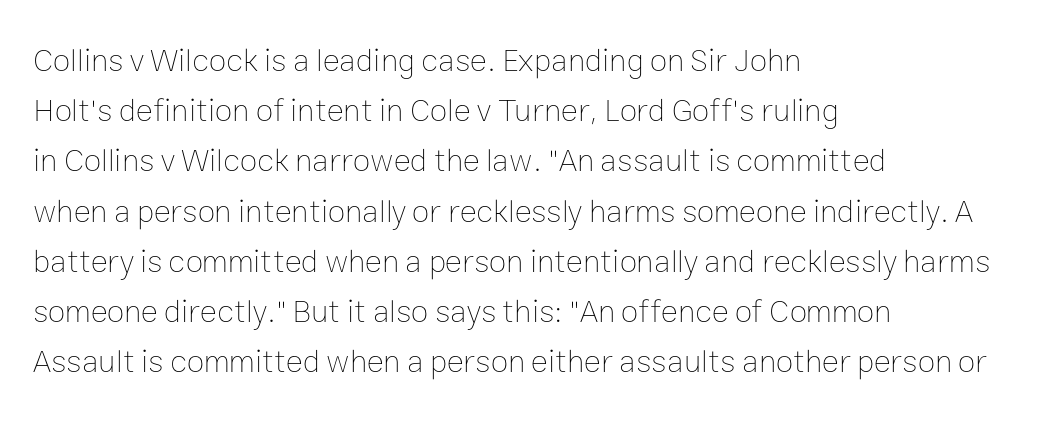
{"italic": "no", "bold": "no", "weight": "thin", "width": "normal", "stroke_contrast": "low", "x_height": "medium", "monospaced": "no", "underline": "no", "align": "left", "line_spacing": "normal", "line_spacing_ratio": 1.57, "letter_spacing": "normal", "letter_spacing_em": 0.0, "glyph_px": 32}
